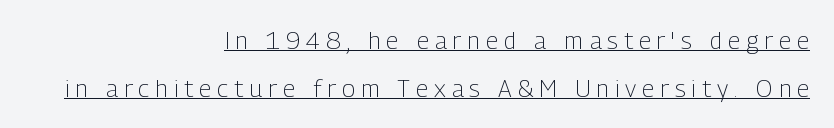
Does a line run under the words? Yes, clearly. Honestly, the letter spacing is so wide it's the main thing you notice. Nothing heavy about these letters — not bold at all. These lines stack with their right ends in a neat column. Regarding leading, the lines here are spaced well apart. No italicization has been applied; the sample stays upright.
